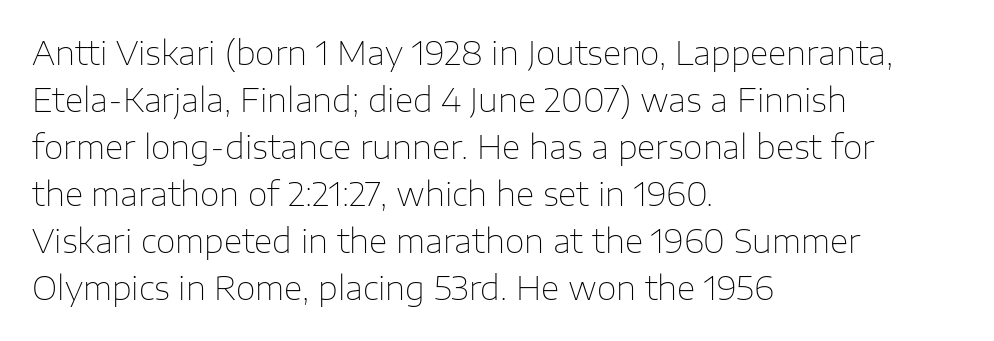
The image shows 32 px thin sans-serif type, upright; set left-aligned, normal line spacing (1.47x), normal letter spacing, not underlined; low stroke contrast and a medium x-height.
